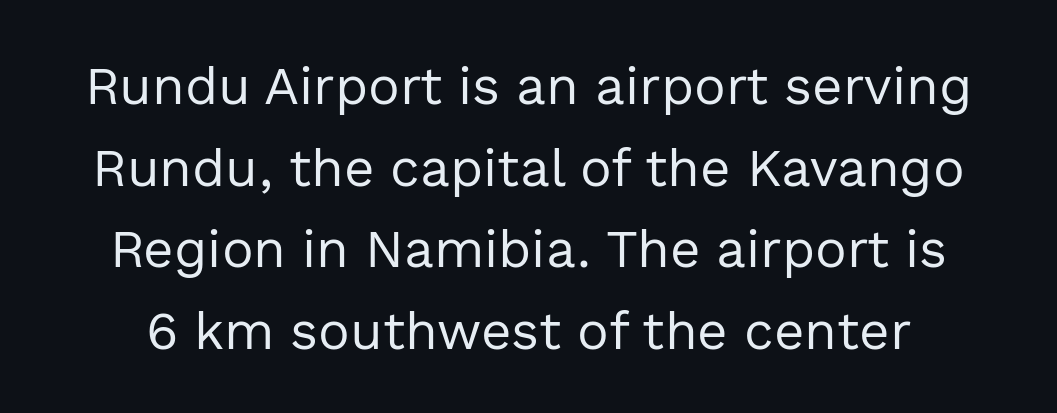
{"serif": "no", "italic": "no", "bold": "no", "weight": "regular", "width": "normal", "x_height": "medium", "monospaced": "no", "underline": "no", "line_spacing": "normal", "line_spacing_ratio": 1.54, "letter_spacing": "normal", "letter_spacing_em": 0.0, "glyph_px": 53}
